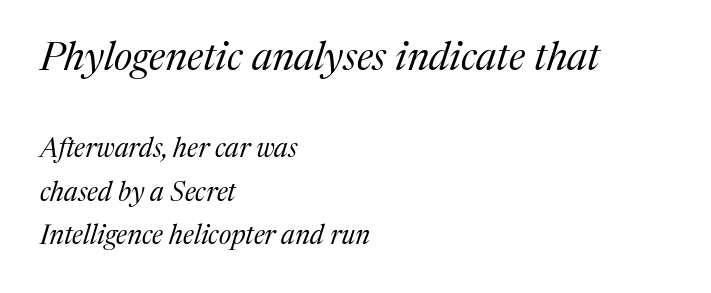
{"serif": "yes", "italic": "yes", "lean": "right", "slant_degrees": 17, "bold": "no", "weight": "regular", "width": "normal", "stroke_contrast": "medium", "x_height": "medium", "monospaced": "no", "underline": "no", "align": "left", "line_spacing": "normal", "line_spacing_ratio": 1.62, "letter_spacing": "normal", "letter_spacing_em": 0.0, "larger_block": "first", "size_ratio": 1.48, "glyph_px": 40}
